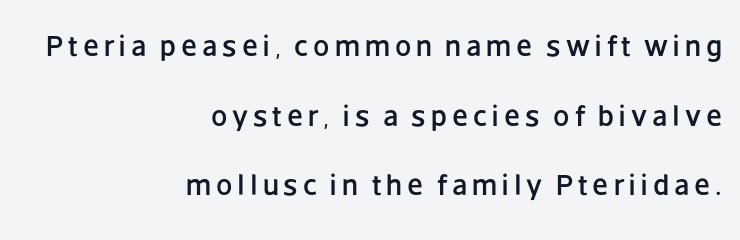
Q: Is the text italic (slanted)? A: No, it is upright.
Q: Is the typeface a serif or a sans-serif typeface? A: Sans-serif.
Q: Is the text underlined? A: No.
Q: How is the paragraph aligned? A: Right-aligned.
Q: Is the spacing between lines tight, normal or loose? A: Loose.
Q: Width (condensed, normal, or wide)? A: Normal.
Q: Stroke contrast? A: Low.
Q: x-height? A: Large.
Q: Monospaced? A: No.
